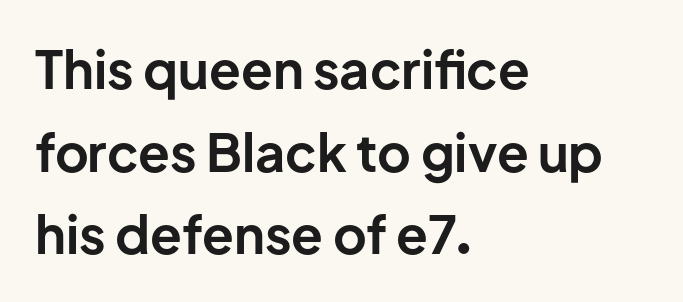
The image shows 52 px bold sans-serif type, upright; set left-aligned, normal line spacing (1.59x), normal letter spacing, not underlined; low stroke contrast and a medium x-height.
